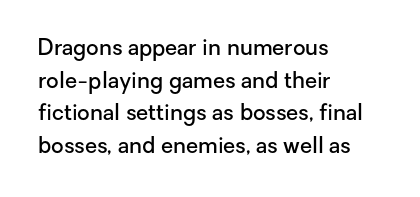
Short and long lines alike share a common starting point at left. Quick note: not italic, upright. In terms of leading, this rendering sits right in the middle. The gap between lines stays unmarked.
